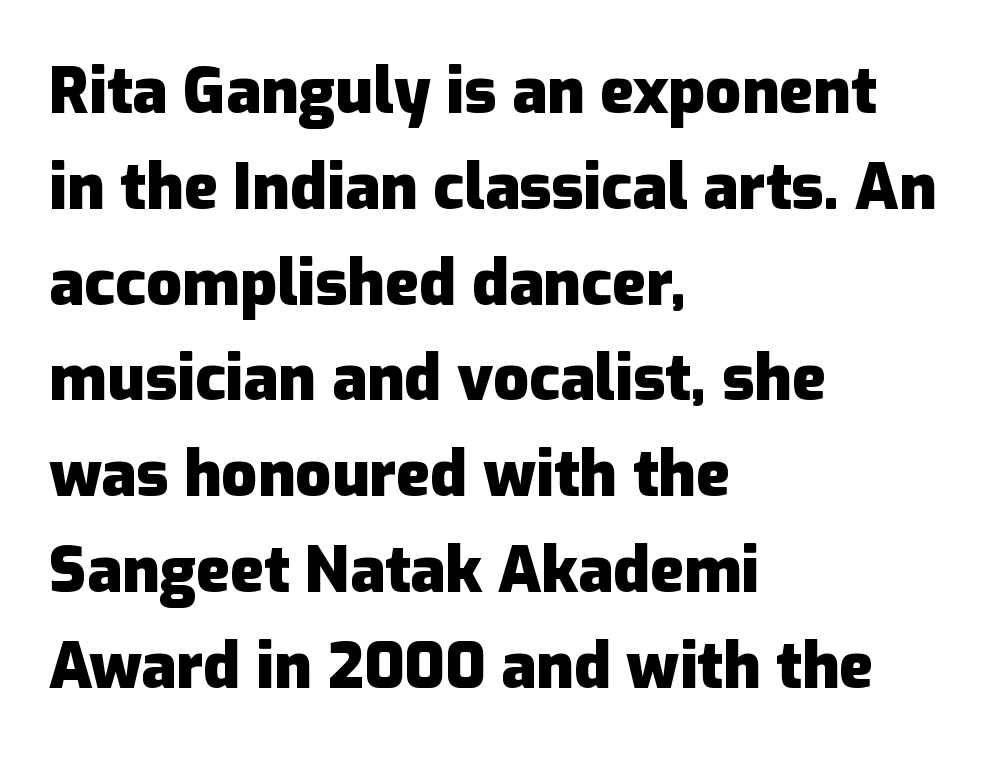
{"serif": "no", "italic": "no", "bold": "yes", "weight": "heavy", "width": "normal", "stroke_contrast": "low", "x_height": "medium", "monospaced": "no", "underline": "no", "align": "left", "line_spacing": "normal", "line_spacing_ratio": 1.52, "letter_spacing": "normal", "letter_spacing_em": 0.0, "glyph_px": 63}
